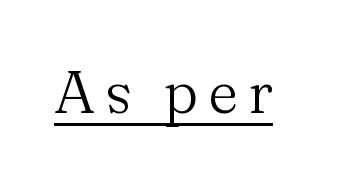
Each stroke keeps to a modest, everyday thickness or less. Ascenders rise straight up at ninety degrees. A baseline rule has been typeset under these characters. The typeface chosen for these lines features serifs.
